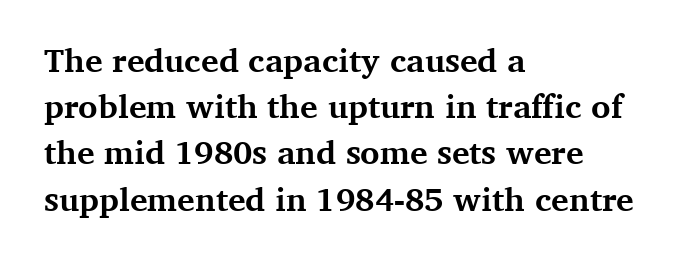
Think of a printed novel: that variable character pitch is what you see here. Little horizontal feet cap the strokes, marking this as serif type. Does extra space separate the letters? No, they use regular spacing. Characters remain perfectly vertical along every line.
